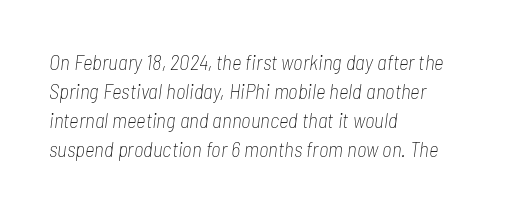
Q: Is the text bold? A: No.
Q: Is the text italic (slanted)? A: Yes, it leans right by about 7 degrees.
Q: Is the text underlined? A: No.
Q: How is the paragraph aligned? A: Left-aligned.
Q: Is the spacing between letters normal or unusually wide? A: Normal.
Q: Is the spacing between lines tight, normal or loose? A: Normal.
